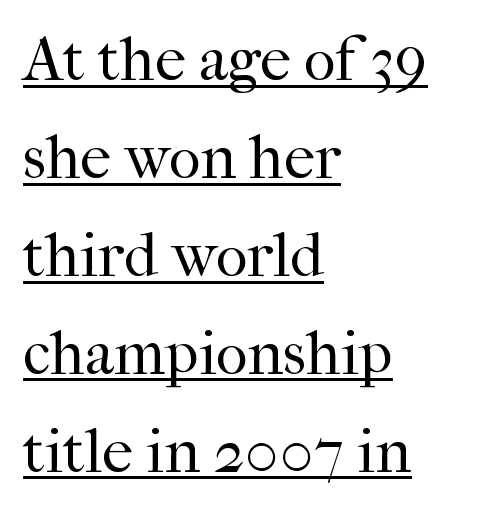
{"serif": "yes", "italic": "no", "bold": "no", "weight": "regular", "width": "normal", "stroke_contrast": "high", "x_height": "medium", "monospaced": "no", "underline": "yes", "align": "left", "line_spacing": "normal", "line_spacing_ratio": 1.58, "letter_spacing": "normal", "letter_spacing_em": 0.0, "glyph_px": 62}
